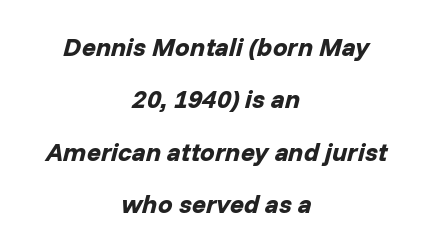
The image shows 26 px bold type, italic (leaning right); set centered, loose line spacing (2.01x), normal letter spacing, not underlined.
